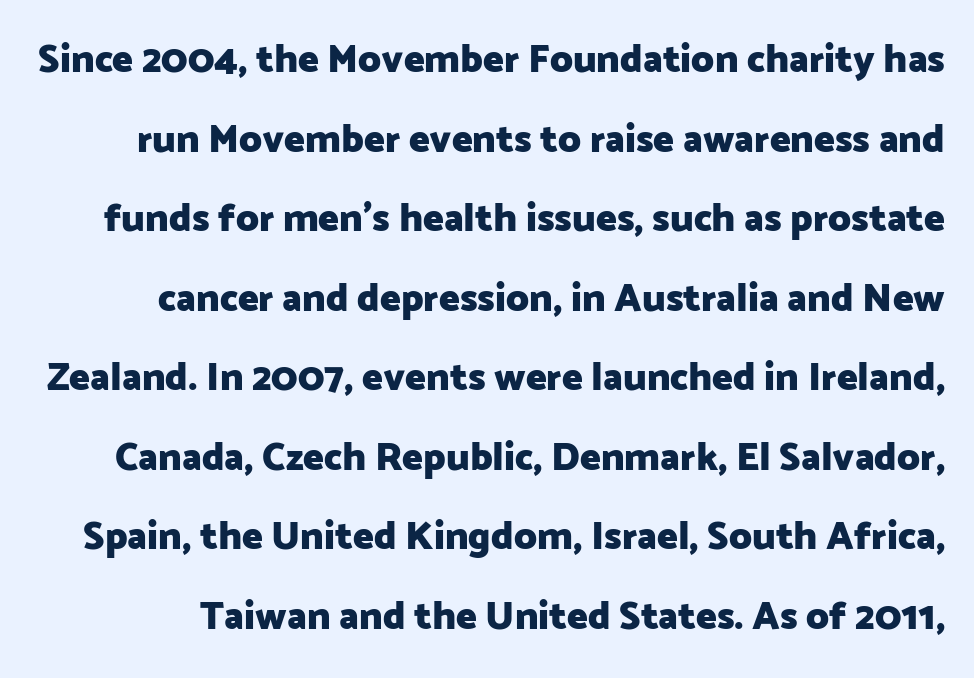
{"serif": "no", "italic": "no", "bold": "yes", "weight": "heavy", "width": "normal", "stroke_contrast": "low", "x_height": "medium", "monospaced": "no", "underline": "no", "line_spacing": "loose", "line_spacing_ratio": 2.04, "letter_spacing": "normal", "letter_spacing_em": 0.0, "glyph_px": 39}
